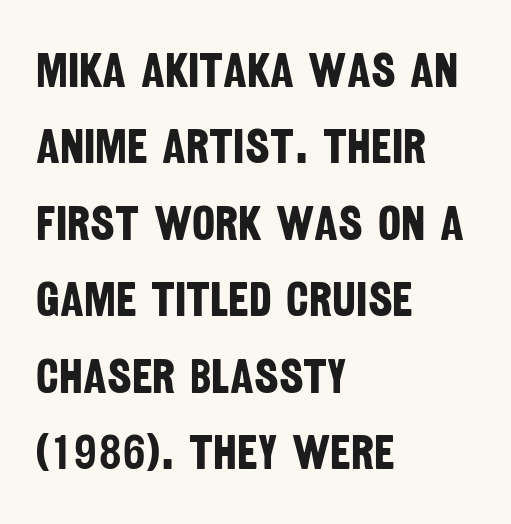
Do the characters align in a grid? No, the font is proportional. I'd call this a sans setting — the letters go barefoot. Leading matches the norm, producing a regular column. The face used here has the dense, thick strokes of a bold.
